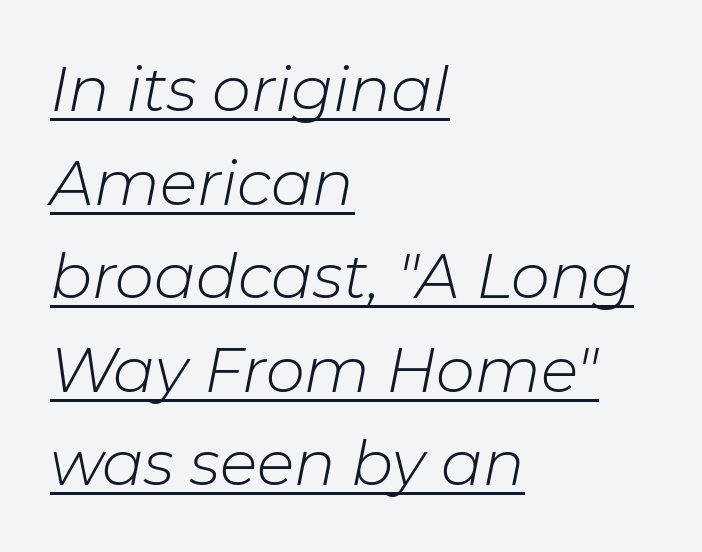
Would a proofreader flag this as italicized? Yes. Emphasis is given by a line drawn under the lettering. Whoever set this chose a conventional vertical rhythm. The font is comparable to plain body text, perhaps lighter.
